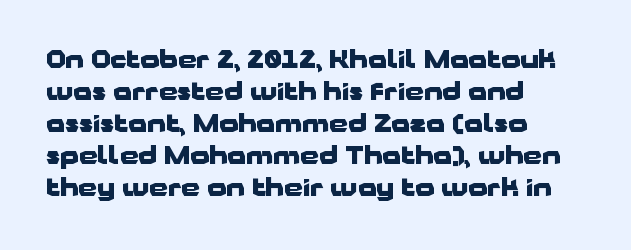
{"italic": "no", "bold": "yes", "underline": "no", "align": "left", "line_spacing": "normal", "line_spacing_ratio": 1.33, "letter_spacing": "normal", "letter_spacing_em": 0.0, "glyph_px": 24}
